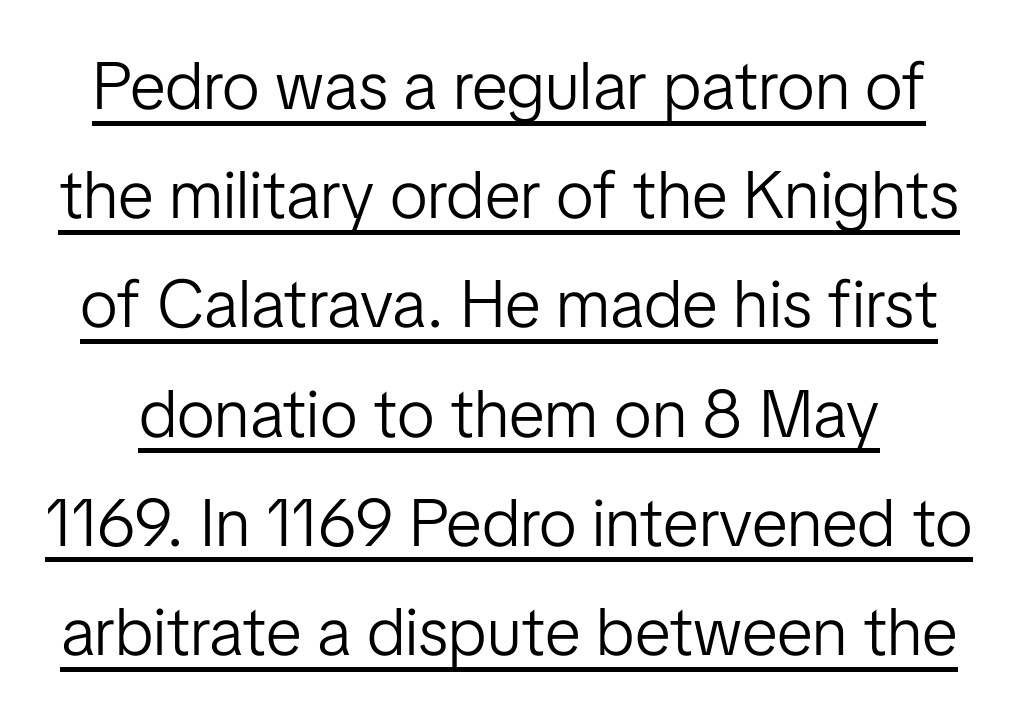
{"serif": "no", "italic": "no", "bold": "no", "weight": "light", "width": "normal", "stroke_contrast": "low", "x_height": "medium", "monospaced": "no", "underline": "yes", "line_spacing": "normal", "line_spacing_ratio": 1.63, "letter_spacing": "normal", "letter_spacing_em": 0.0, "glyph_px": 67}
